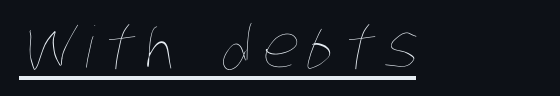
The image shows 57 px thin, condensed type; set underlined; low stroke contrast and a large x-height.
